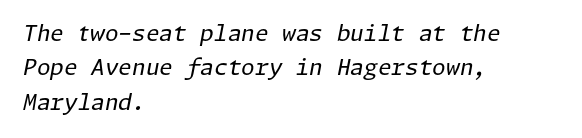
{"italic": "yes", "lean": "right", "slant_degrees": 11, "bold": "no", "underline": "no", "align": "left", "line_spacing": "normal", "line_spacing_ratio": 1.56, "letter_spacing": "normal", "letter_spacing_em": 0.0, "glyph_px": 22}
